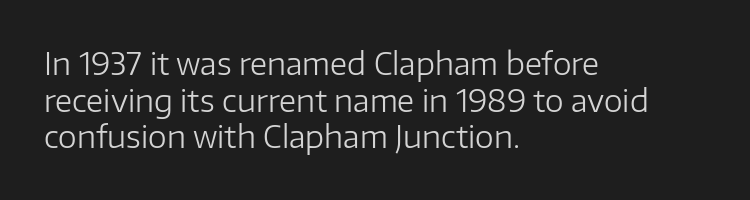
{"serif": "no", "italic": "no", "bold": "no", "weight": "regular", "width": "normal", "stroke_contrast": "low", "x_height": "medium", "monospaced": "no", "underline": "no", "align": "left", "line_spacing_ratio": 1.22, "letter_spacing": "normal", "letter_spacing_em": 0.0, "glyph_px": 30}
